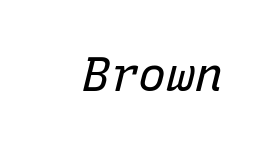
Q: Is the text bold? A: No.
Q: Is the text italic (slanted)? A: Yes, it leans right by about 15 degrees.
Q: Is the text underlined? A: No.
Q: Is the spacing between letters normal or unusually wide? A: Normal.
Q: Width (condensed, normal, or wide)? A: Normal.
Q: Stroke contrast? A: Low.
Q: x-height? A: Medium.
Q: Monospaced? A: Yes.
